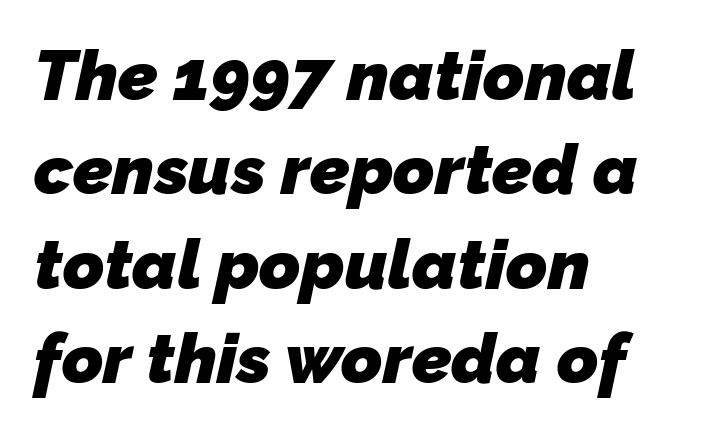
{"serif": "no", "bold": "yes", "weight": "heavy", "width": "normal", "stroke_contrast": "low", "x_height": "medium", "monospaced": "no", "underline": "no", "align": "left", "line_spacing": "normal", "line_spacing_ratio": 1.35, "letter_spacing": "normal", "letter_spacing_em": 0.0, "glyph_px": 70}
